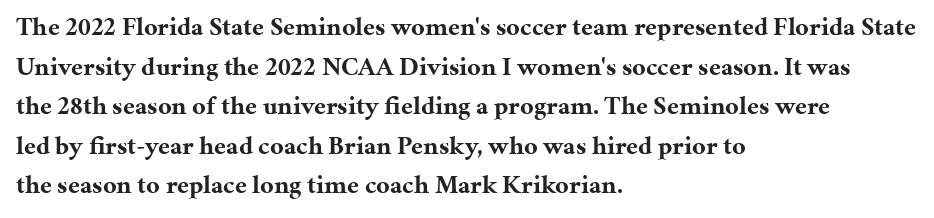
{"italic": "no", "bold": "yes", "underline": "no", "align": "left", "line_spacing": "normal", "line_spacing_ratio": 1.52, "letter_spacing": "normal", "letter_spacing_em": 0.0, "glyph_px": 26}
